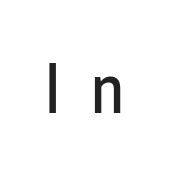
Here the glyphs are tracked loosely, breaking word shapes into spaced letters. A typesetter would label this face a sans. The letters advance in unequal steps, a hallmark of proportional type. If you drew a line through each stem, it would be perfectly vertical.
